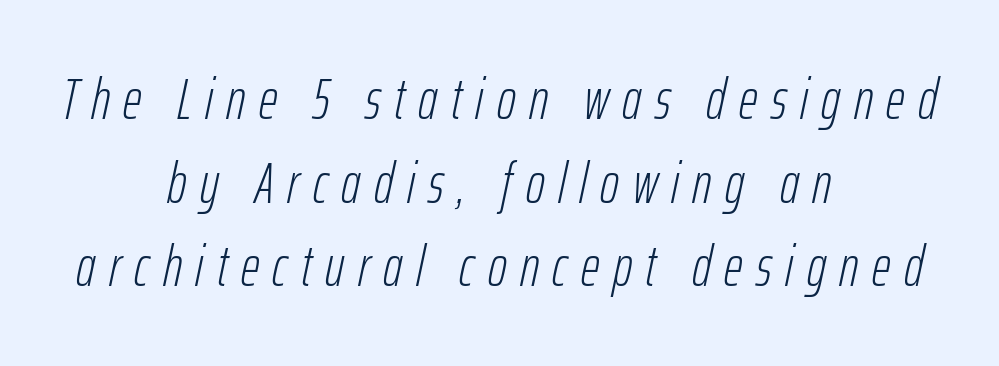
{"italic": "yes", "lean": "right", "slant_degrees": 12, "bold": "no", "weight": "light", "width": "condensed", "stroke_contrast": "low", "x_height": "medium", "monospaced": "no", "underline": "no", "align": "center", "line_spacing": "normal", "line_spacing_ratio": 1.44, "letter_spacing": "wide", "letter_spacing_em": 0.23, "glyph_px": 58}
